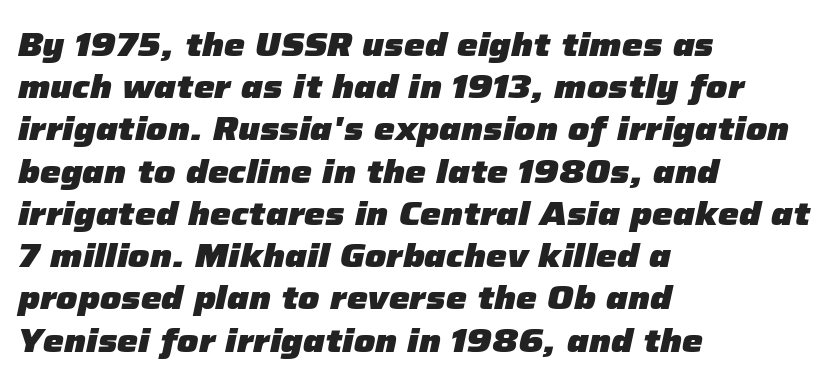
Q: Is the text bold? A: Yes.
Q: Is the text italic (slanted)? A: Yes, it leans right by about 12 degrees.
Q: Is the text underlined? A: No.
Q: How is the paragraph aligned? A: Left-aligned.
Q: Is the spacing between letters normal or unusually wide? A: Normal.
Q: Is the spacing between lines tight, normal or loose? A: Normal.
Q: Width (condensed, normal, or wide)? A: Normal.
Q: Stroke contrast? A: Low.
Q: x-height? A: Medium.
Q: Monospaced? A: No.
